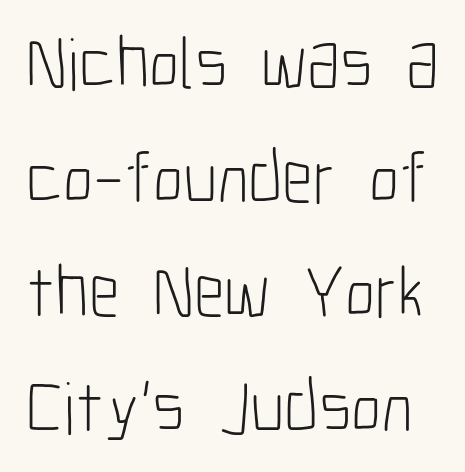
{"serif": "no", "italic": "no", "bold": "no", "weight": "light", "width": "condensed", "stroke_contrast": "low", "x_height": "medium", "monospaced": "no", "underline": "no", "line_spacing": "normal", "line_spacing_ratio": 1.55, "letter_spacing": "normal", "letter_spacing_em": 0.0, "glyph_px": 74}
